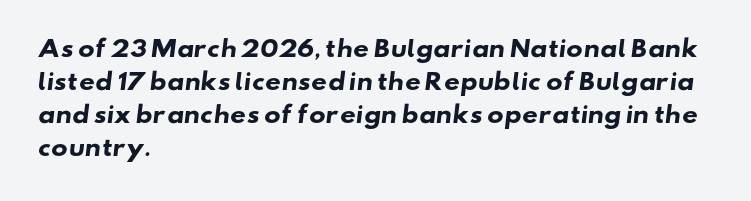
Q: Is the text bold? A: Yes.
Q: Is the text underlined? A: No.
Q: How is the paragraph aligned? A: Left-aligned.
Q: Is the spacing between letters normal or unusually wide? A: Normal.
Q: Is the spacing between lines tight, normal or loose? A: Normal.
